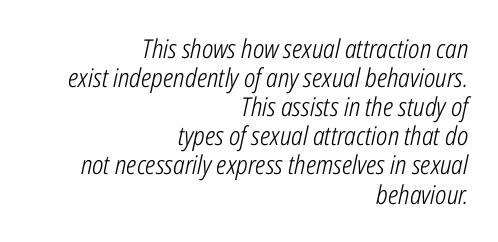
In terms of leading, this rendering errs on the cramped side. Compared with a typical body face, this is equally light or lighter still. All the whitespace from short lines collects on the left. No word sits above an underline.
